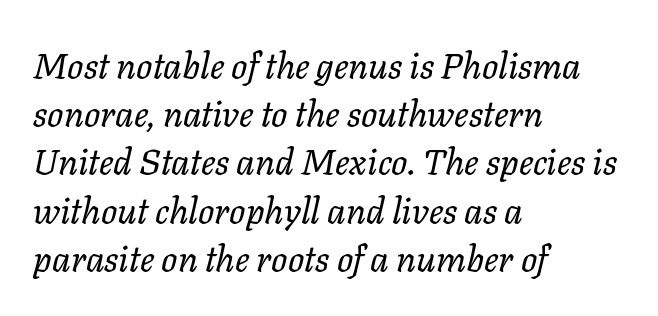
Q: Is the text bold? A: No.
Q: Is the text italic (slanted)? A: Yes, it leans right by about 11 degrees.
Q: Is the text underlined? A: No.
Q: How is the paragraph aligned? A: Left-aligned.
Q: Is the spacing between letters normal or unusually wide? A: Normal.
Q: Is the spacing between lines tight, normal or loose? A: Normal.
Q: Width (condensed, normal, or wide)? A: Normal.
Q: Stroke contrast? A: Low.
Q: x-height? A: Medium.
Q: Monospaced? A: No.
